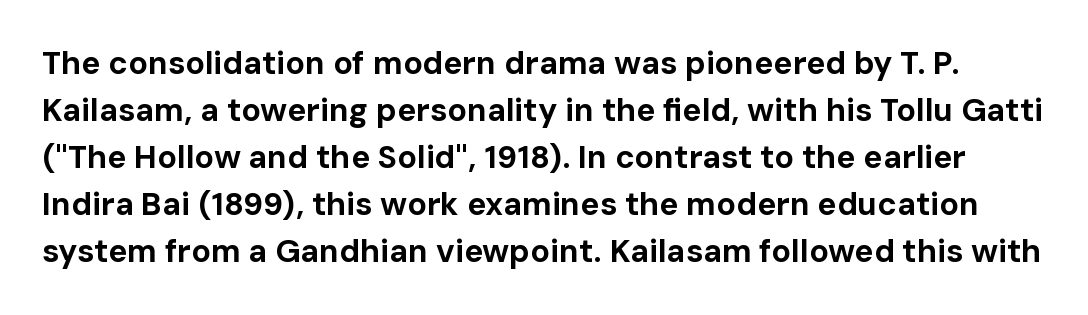
The image shows 32 px bold sans-serif type, upright; set normal line spacing (1.47x), normal letter spacing, not underlined; low stroke contrast and a medium x-height.
